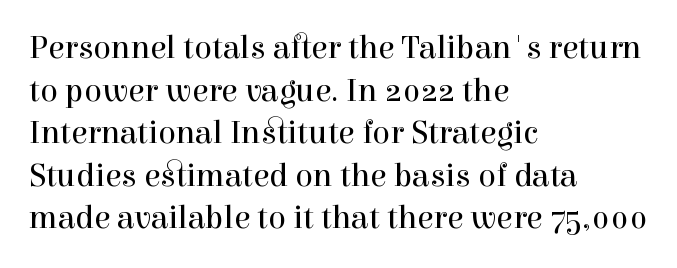
The image shows 33 px regular-weight serif type, upright; set left-aligned, normal line spacing (1.29x), normal letter spacing, not underlined; a medium x-height.
